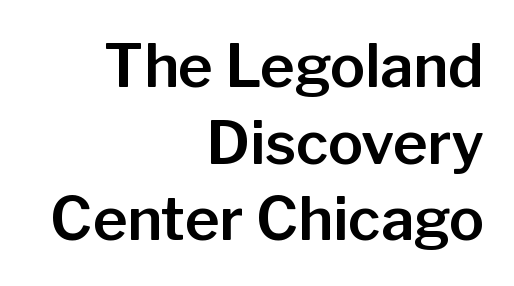
Summary of vertical rhythm: regular, with standard interline spacing. The letters advance in unequal steps, a hallmark of proportional type. The face used here is a sans, in the tradition of grotesques and geometrics. Characters follow at the spacing the type designer built in. This rendering uses right alignment, leaving the left contour irregular.
